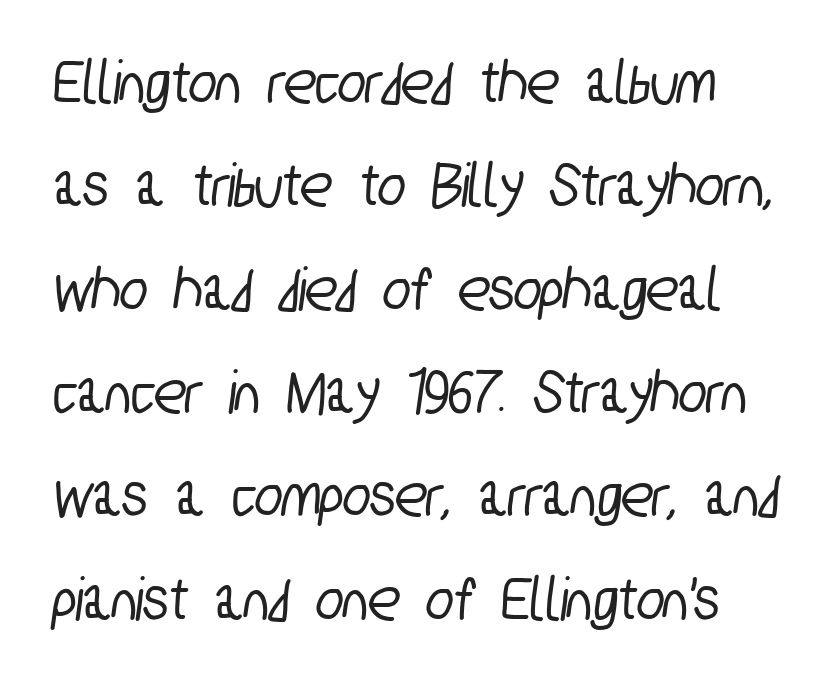
The image shows 65 px condensed sans-serif type; set normal line spacing (1.59x), normal letter spacing, not underlined; low stroke contrast and a medium x-height.
